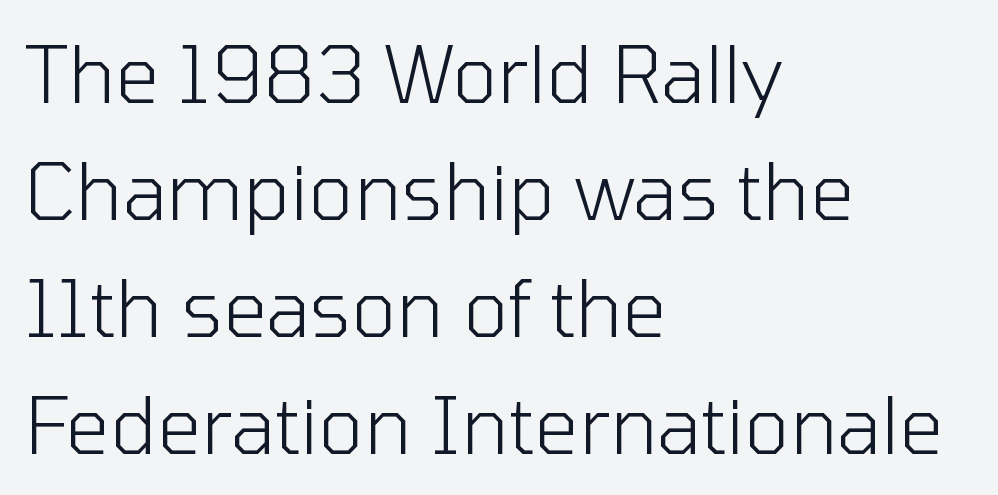
Rows of type keep a routine distance in the vertical direction. Is this a sans? Yes — the strokes have no serifs. Spacing between characters is what you'd get straight out of the box. Each line starts at the same left margin while the right side varies.
